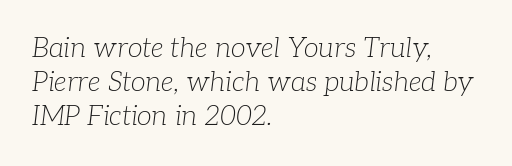
The image shows 27 px text type, italic (leaning right); set left-aligned, normal line spacing (1.26x), normal letter spacing, not underlined.
